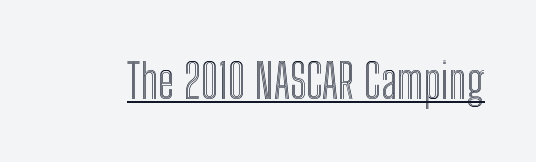
The image shows 47 px condensed type, upright; set normal letter spacing, underlined; a medium x-height.
